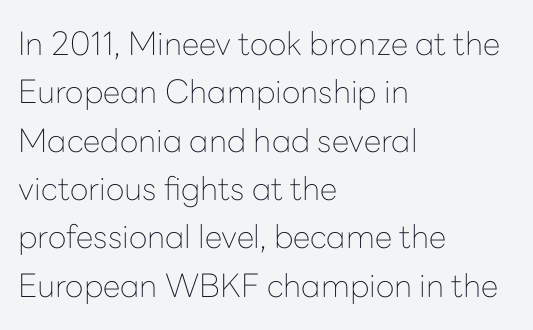
The specimen reads as upright at a glance. Successive baselines arrive at the customary interval. The face used here is proportionally spaced, like ordinary book or web type. I'd call this a sans setting — the letters go barefoot. Observe the ordinary spacing: letters are neighbours, not strangers. Visually the block forms a straight wall on the left and a jagged coastline on the right.
